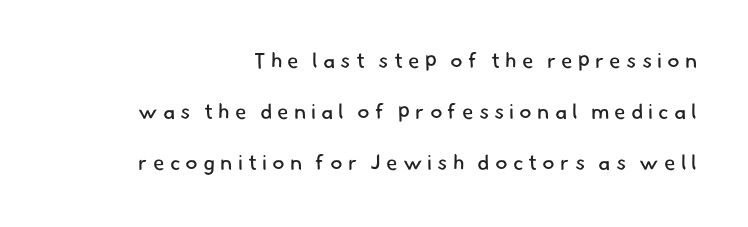
The image shows 21 px text type; set right-aligned, loose line spacing (2.44x), unusually wide letter spacing (+0.24 em), not underlined.
